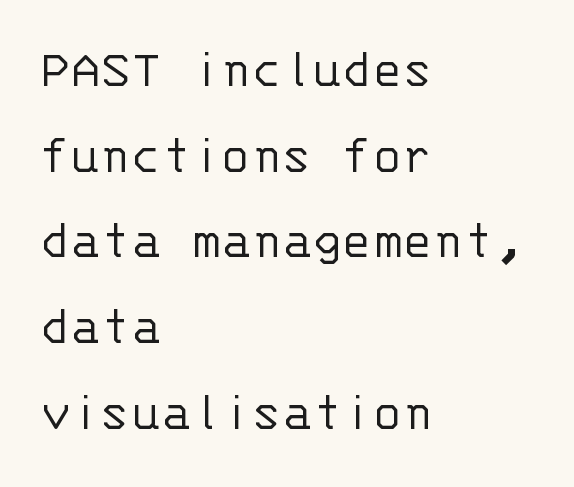
One glance says typical: line gaps are just what's usual. The characters are drawn with everyday or finer stroke widths. Posture: straight, roman, zero tilt. The passage shown is typed in a monospace face where columns stay perfectly aligned.
